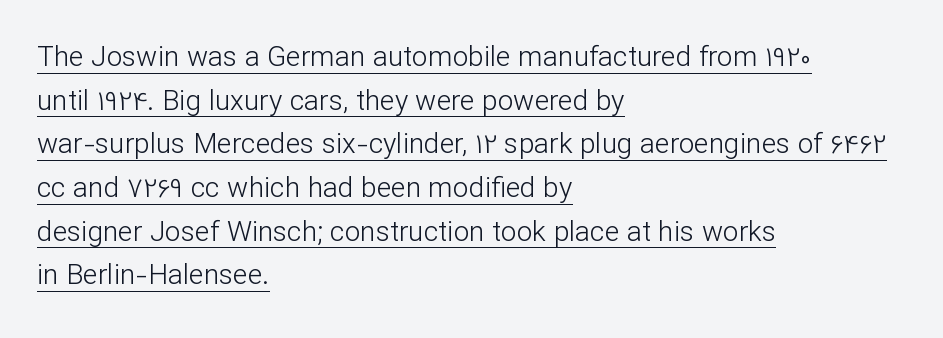
{"serif": "no", "italic": "no", "bold": "no", "weight": "light", "width": "normal", "stroke_contrast": "low", "x_height": "medium", "monospaced": "no", "underline": "yes", "align": "left", "line_spacing": "normal", "line_spacing_ratio": 1.56, "letter_spacing": "normal", "letter_spacing_em": 0.0, "glyph_px": 28}
